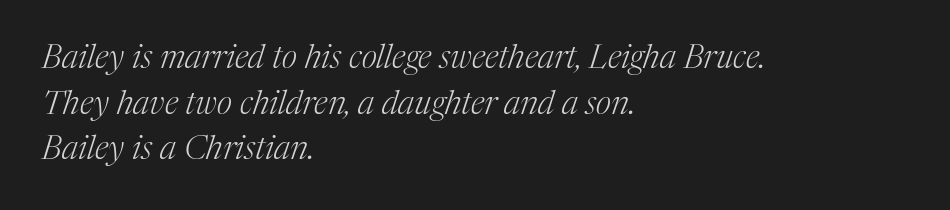
The image shows 33 px light serif type, italic (leaning right); set left-aligned, normal line spacing (1.38x), normal letter spacing, not underlined; medium stroke contrast and a medium x-height.
